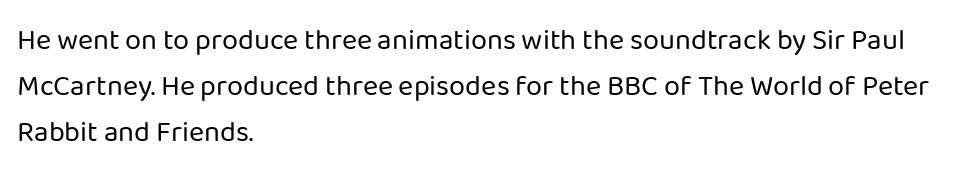
The image shows 29 px regular-weight sans-serif type, upright; set left-aligned, normal line spacing (1.58x), normal letter spacing, not underlined; low stroke contrast and a medium x-height.
